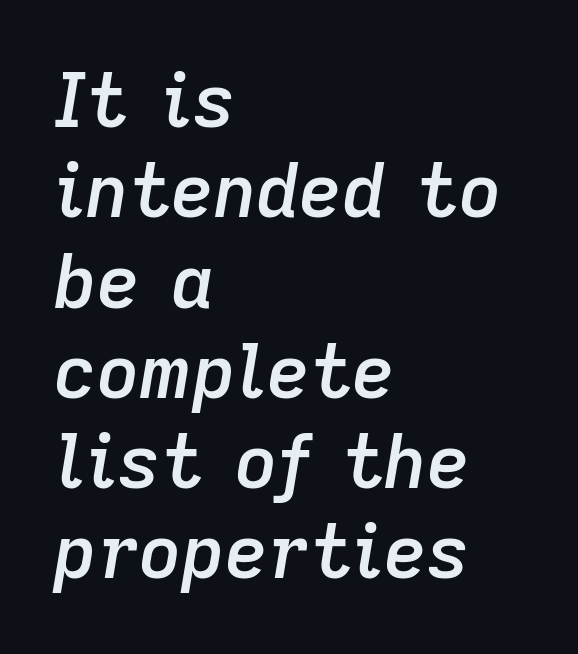
Alignment: flush left. Just letters on the line, the space beneath them empty. Every character sits at an angle, as italics do. Typesetter's note: demi weight, one step under bold.
